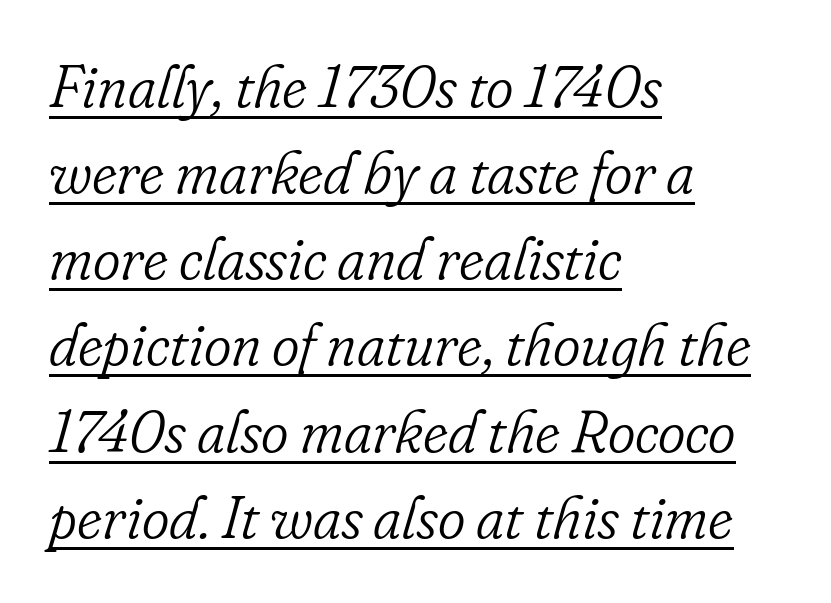
{"serif": "yes", "italic": "yes", "lean": "right", "slant_degrees": 16, "bold": "no", "weight": "light", "width": "normal", "stroke_contrast": "low", "x_height": "small", "monospaced": "no", "underline": "yes", "align": "left", "line_spacing": "normal", "line_spacing_ratio": 1.46, "letter_spacing": "normal", "letter_spacing_em": 0.0, "glyph_px": 59}
